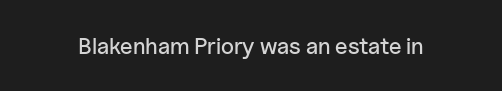
Each word holds together tightly as a unit, with standard inter-letter gaps. Posture: upright roman. The specimen omits any rule beneath the text block's lines.
